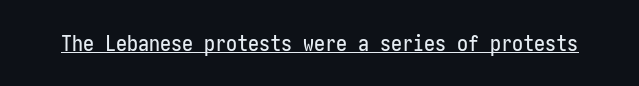
The image shows 22 px text type, upright; set normal letter spacing, underlined.
